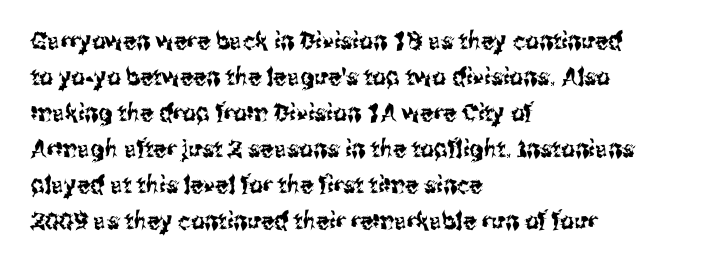
{"italic": "no", "underline": "no", "align": "left", "line_spacing": "normal", "line_spacing_ratio": 1.5, "letter_spacing": "normal", "letter_spacing_em": 0.0, "glyph_px": 24}
